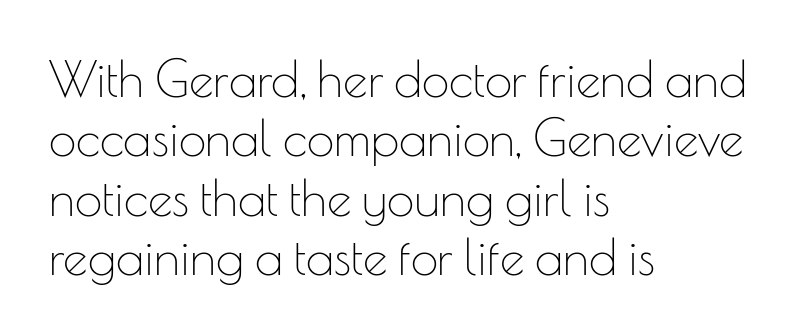
The image shows 49 px thin sans-serif type, upright; set left-aligned, line spacing 1.21x, normal letter spacing, not underlined; low stroke contrast and a small x-height.
